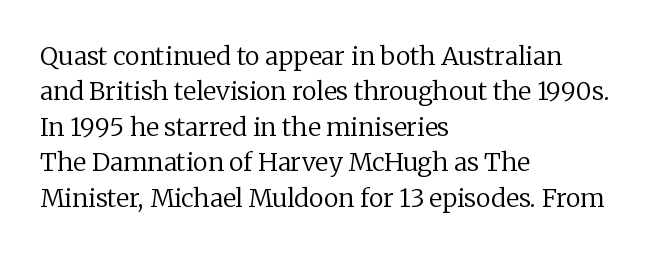
{"italic": "no", "bold": "no", "underline": "no", "align": "left", "line_spacing": "normal", "line_spacing_ratio": 1.42, "letter_spacing": "normal", "letter_spacing_em": 0.0, "glyph_px": 25}
